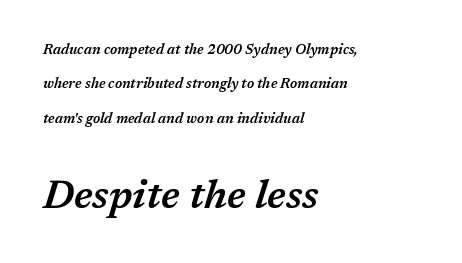
{"italic": "yes", "lean": "right", "slant_degrees": 17, "bold": "semi", "weight": "semibold", "width": "normal", "stroke_contrast": "medium", "x_height": "medium", "monospaced": "no", "underline": "no", "align": "left", "line_spacing": "loose", "line_spacing_ratio": 2.46, "letter_spacing": "normal", "letter_spacing_em": 0.0, "larger_block": "second", "size_ratio": 2.86, "glyph_px": 40}
